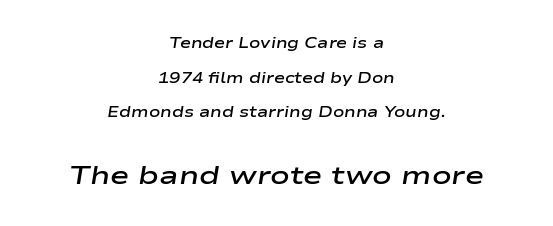
The image shows 26 px text type, italic (leaning right); set centered, loose line spacing (2.31x), normal letter spacing, not underlined; the second (bottom) block is 1.73x larger.
